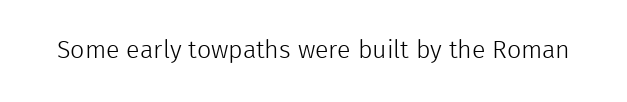
The rendering keeps characters at their native spacing. The font sits on the lighter half of the weight spectrum, regular included. Quick note: underline off. Is there any slant? The stems are plumb.
